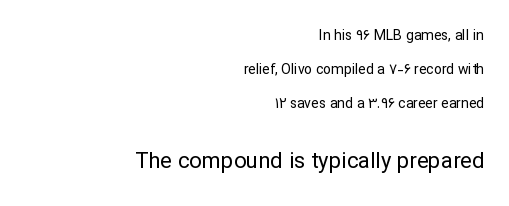
{"italic": "no", "bold": "no", "underline": "no", "align": "right", "line_spacing": "loose", "line_spacing_ratio": 2.44, "letter_spacing": "normal", "letter_spacing_em": 0.0, "larger_block": "second", "size_ratio": 1.57, "glyph_px": 22}
